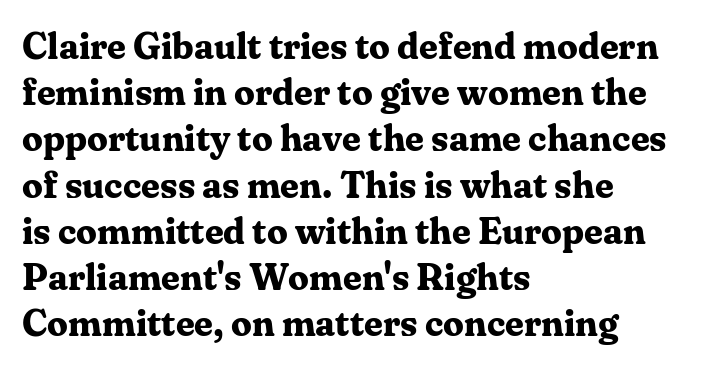
{"serif": "yes", "italic": "no", "bold": "yes", "weight": "bold", "width": "normal", "stroke_contrast": "medium", "x_height": "medium", "monospaced": "no", "underline": "no", "align": "left", "line_spacing": "normal", "line_spacing_ratio": 1.25, "letter_spacing": "normal", "letter_spacing_em": 0.0, "glyph_px": 37}
